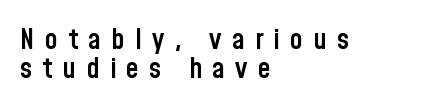
Is this a fixed-width face? No — the glyphs have proportional, varying widths. Whoever set this chose condensed vertical rhythm over breathing room. The specimen reads as upright at a glance. Is this a sans? Yes — the strokes have no serifs.
